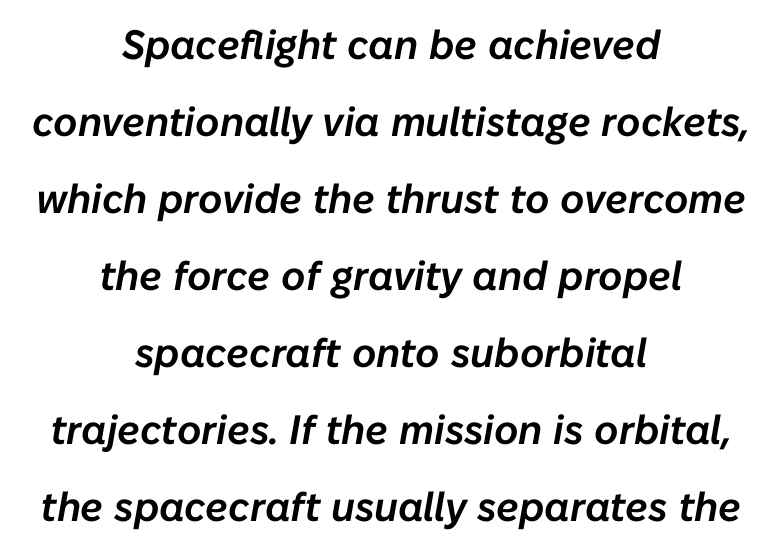
The image shows 41 px text type, italic (leaning right); set centered, line spacing 1.88x, normal letter spacing, not underlined; low stroke contrast and a medium x-height.
